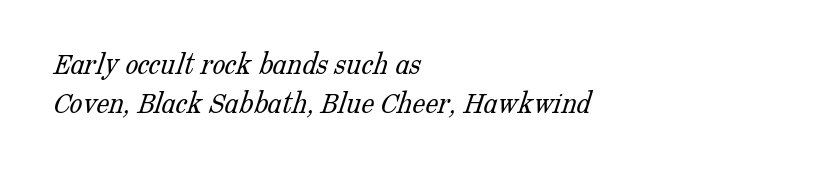
Q: Is the text bold? A: No.
Q: Is the typeface a serif or a sans-serif typeface? A: Serif.
Q: Is the text underlined? A: No.
Q: How is the paragraph aligned? A: Left-aligned.
Q: Is the spacing between letters normal or unusually wide? A: Normal.
Q: Width (condensed, normal, or wide)? A: Normal.
Q: Stroke contrast? A: Low.
Q: x-height? A: Medium.
Q: Monospaced? A: No.
